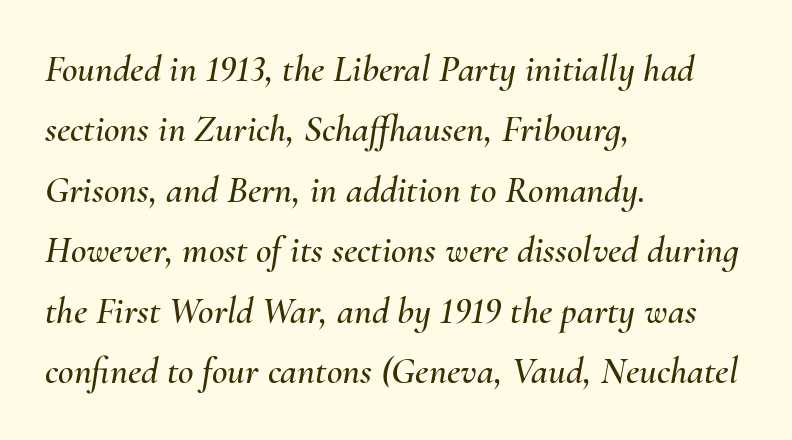
The image shows 38 px text type, italic (leaning right); set left-aligned, normal line spacing (1.59x), normal letter spacing, not underlined; medium stroke contrast and a small x-height.
